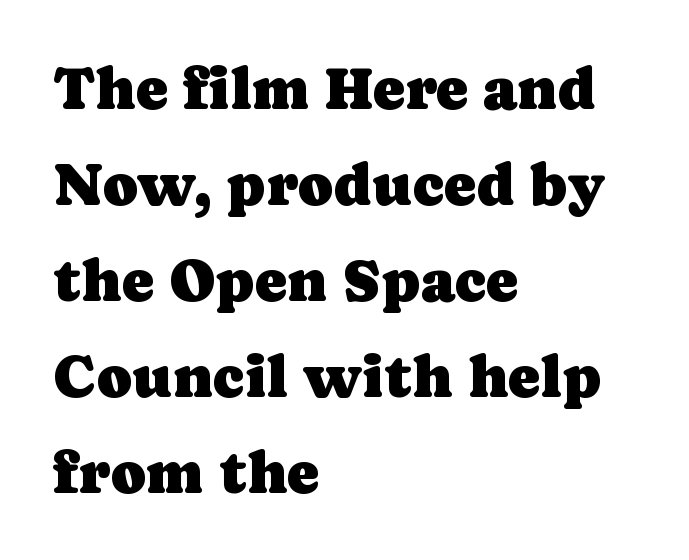
The image shows 60 px serif type, upright; set left-aligned, normal line spacing (1.6x), normal letter spacing, not underlined; low stroke contrast and a medium x-height.
